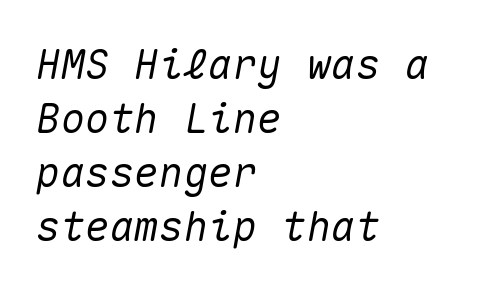
Q: Is the text italic (slanted)? A: Yes, it leans right by about 10 degrees.
Q: Is the text underlined? A: No.
Q: How is the paragraph aligned? A: Left-aligned.
Q: Is the spacing between letters normal or unusually wide? A: Normal.
Q: Is the spacing between lines tight, normal or loose? A: Normal.
Q: Width (condensed, normal, or wide)? A: Normal.
Q: Stroke contrast? A: Medium.
Q: x-height? A: Medium.
Q: Monospaced? A: Yes.
